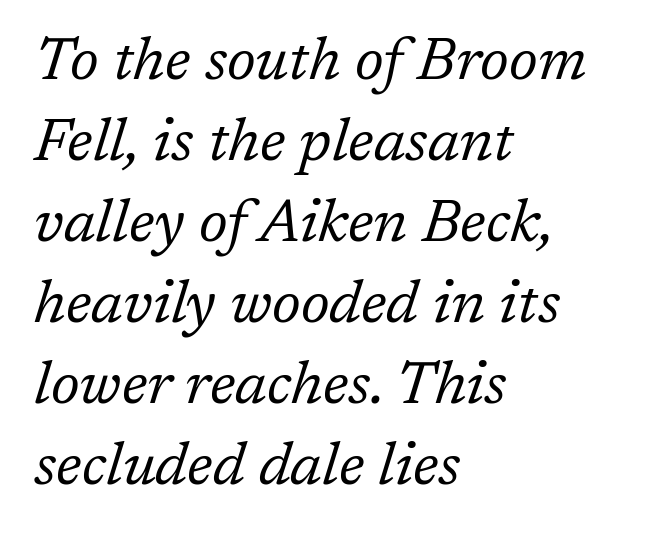
{"serif": "yes", "italic": "yes", "lean": "right", "slant_degrees": 17, "bold": "no", "weight": "regular", "width": "normal", "stroke_contrast": "low", "x_height": "medium", "monospaced": "no", "underline": "no", "align": "left", "line_spacing": "normal", "line_spacing_ratio": 1.35, "letter_spacing": "normal", "letter_spacing_em": 0.0, "glyph_px": 60}
